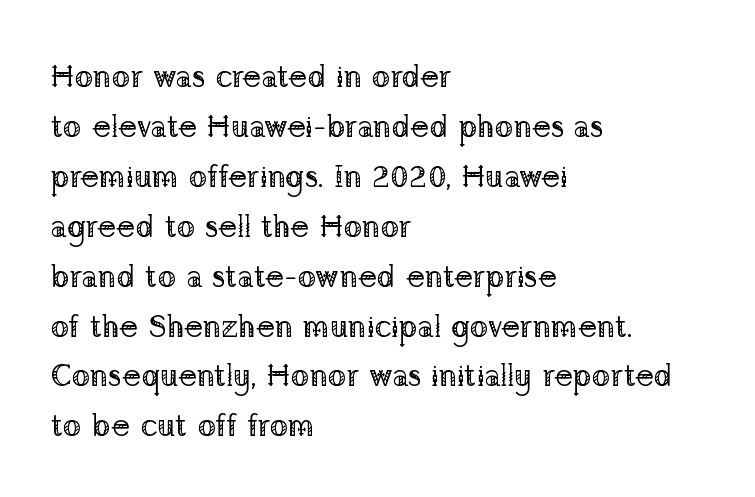
Nope, not italic — everything's standing straight. One glance says typical: line gaps are just what's usual. This sample uses plain, unmodified letter spacing. Stems and bowls with no extra thickness — not bold. Just letters on the line, the space beneath them empty.
